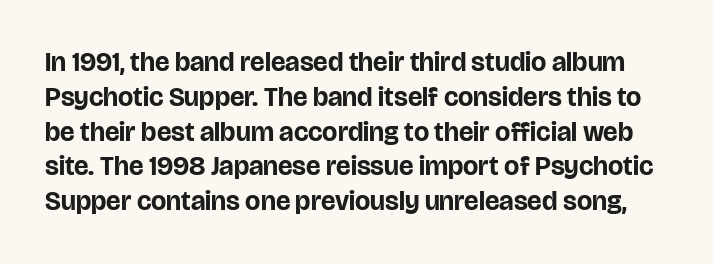
Style check: upright. Glance below the letters and you will spot only blank space. The characters look thick and weighty, a clear bold. How would I describe the line gaps? Plain and ordinary.
